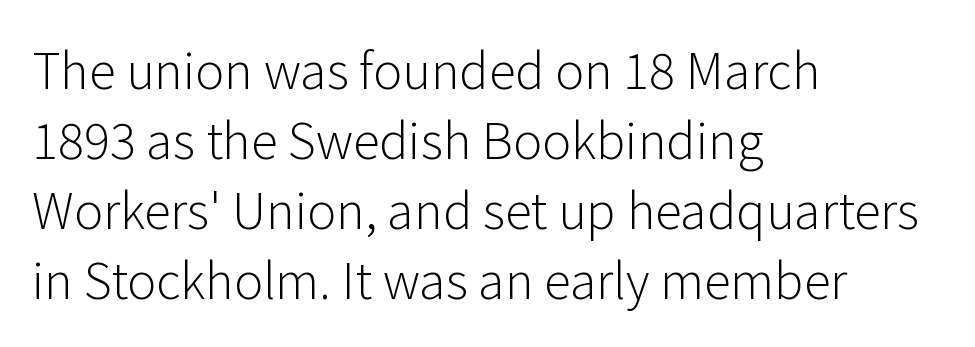
{"serif": "no", "italic": "no", "bold": "no", "weight": "light", "width": "normal", "stroke_contrast": "low", "x_height": "medium", "monospaced": "no", "underline": "no", "align": "left", "line_spacing": "normal", "line_spacing_ratio": 1.43, "letter_spacing": "normal", "letter_spacing_em": 0.0, "glyph_px": 49}
